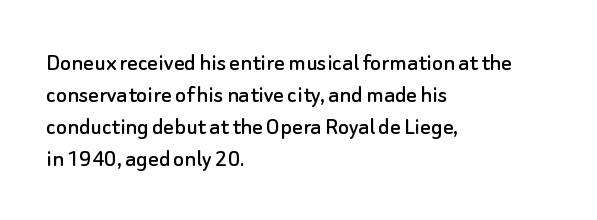
{"italic": "no", "underline": "no", "align": "left", "line_spacing_ratio": 1.23, "letter_spacing": "normal", "letter_spacing_em": 0.0, "glyph_px": 26}
